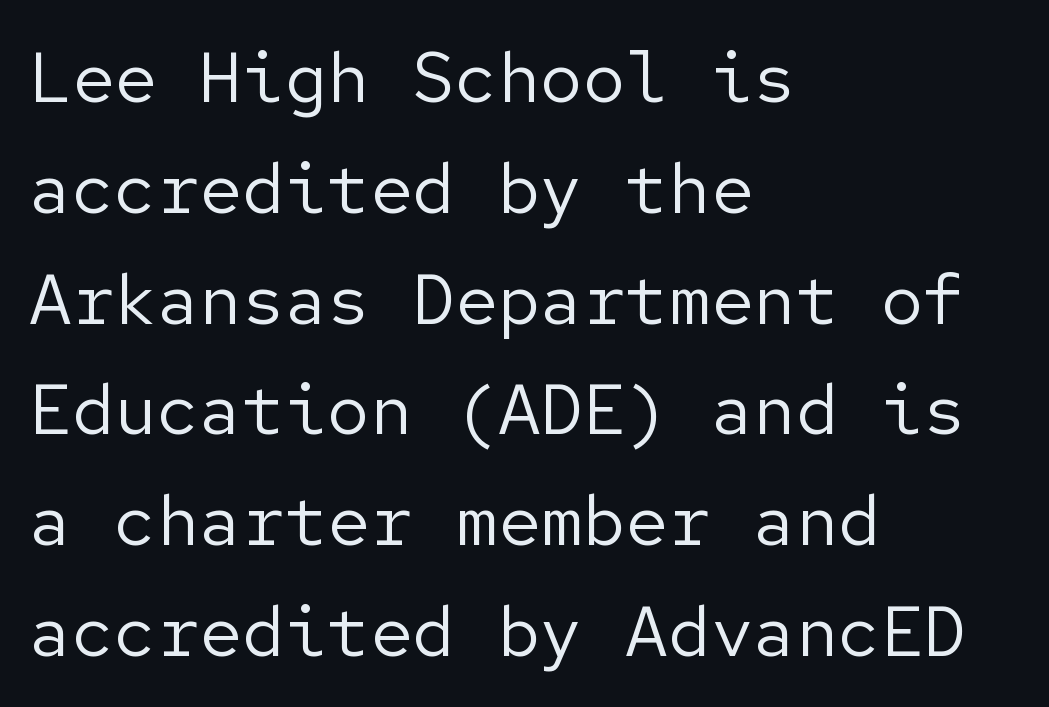
{"serif": "no", "italic": "no", "bold": "no", "weight": "regular", "width": "normal", "stroke_contrast": "low", "x_height": "medium", "underline": "no", "align": "left", "line_spacing": "normal", "line_spacing_ratio": 1.56, "letter_spacing": "normal", "letter_spacing_em": 0.0, "glyph_px": 71}
